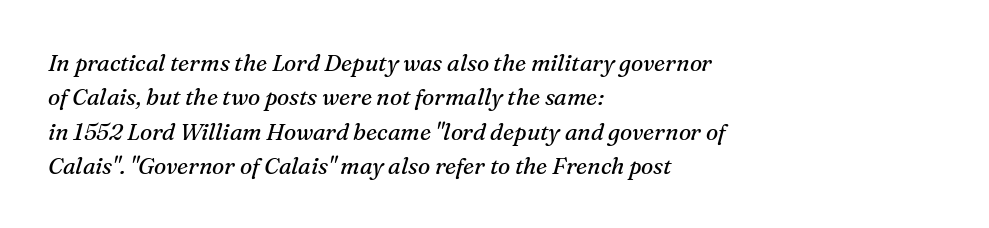
{"italic": "yes", "lean": "right", "slant_degrees": 16, "bold": "no", "underline": "no", "align": "left", "line_spacing": "normal", "line_spacing_ratio": 1.49, "letter_spacing": "normal", "letter_spacing_em": 0.0, "glyph_px": 23}
